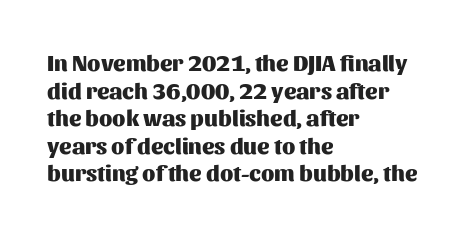
The letters stand upright; this is a roman face. Each word holds together tightly as a unit, with standard inter-letter gaps. Underline: absent. Notice how thick the strokes are: this is what a full bold looks like. The setting favours the left margin, as ordinary paragraphs usually do.
